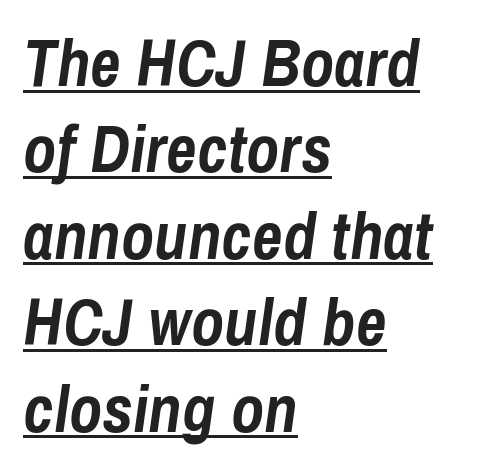
The paragraph has a hard left edge and a soft right edge. Compared with ordinary roman type, these characters are visibly tilted. In terms of leading, this rendering sits right in the middle. Weight: bold. Underlining? Definitely there.
